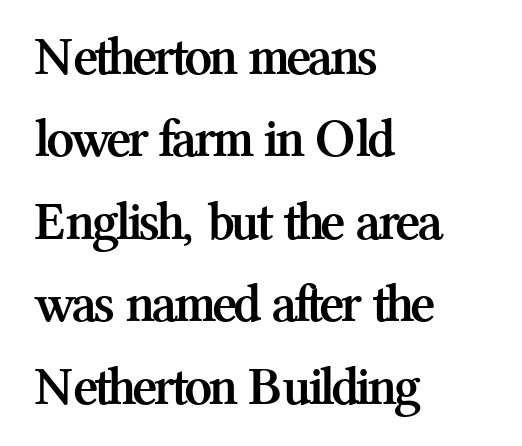
{"serif": "yes", "italic": "no", "bold": "yes", "weight": "semibold", "width": "normal", "stroke_contrast": "medium", "x_height": "medium", "monospaced": "no", "underline": "no", "align": "left", "line_spacing": "normal", "line_spacing_ratio": 1.5, "letter_spacing": "normal", "letter_spacing_em": 0.0, "glyph_px": 55}
